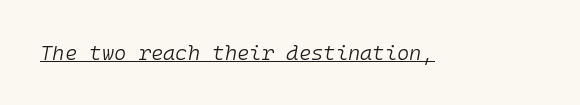
The image shows 21 px text type, italic (leaning right); set normal letter spacing, underlined.
